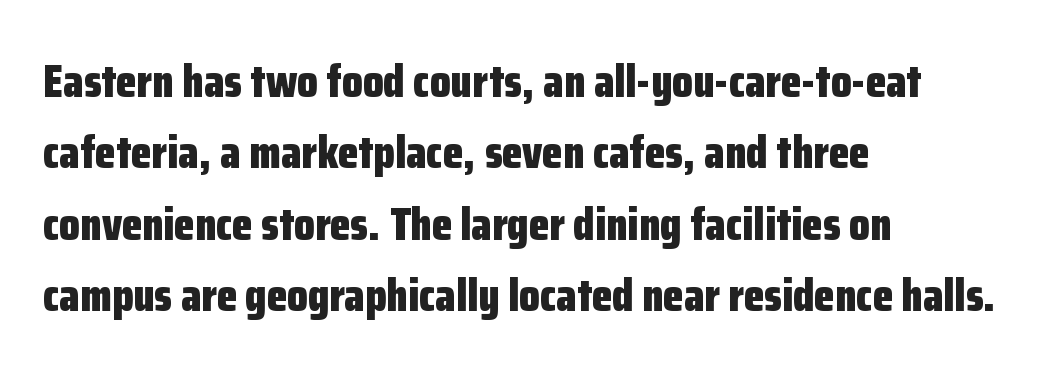
Q: Is the text bold? A: Yes.
Q: Is the text italic (slanted)? A: No, it is upright.
Q: Is the typeface a serif or a sans-serif typeface? A: Sans-serif.
Q: Is the text underlined? A: No.
Q: How is the paragraph aligned? A: Left-aligned.
Q: Is the spacing between letters normal or unusually wide? A: Normal.
Q: Is the spacing between lines tight, normal or loose? A: Normal.
Q: Width (condensed, normal, or wide)? A: Condensed.
Q: Stroke contrast? A: Low.
Q: x-height? A: Medium.
Q: Monospaced? A: No.
